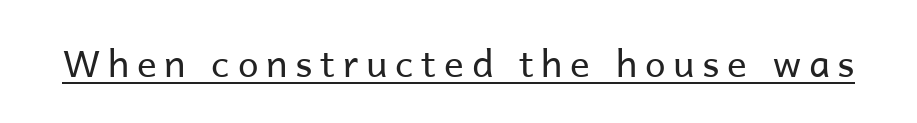
Compared with typical body copy, the letter spacing here is much looser. This sample has the flowing, uneven cadence of proportional lettering. Unbolded letterforms with no extra heft. You can tell it's not italic because the verticals are truly vertical. The lettering is marked with a stroke running underneath it. You can tell from the bare stems that sans-serif type was used.
